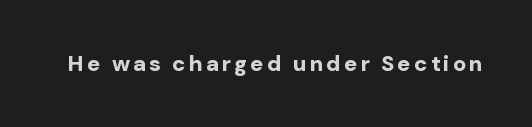
The image shows 22 px bold type, upright; set not underlined.
